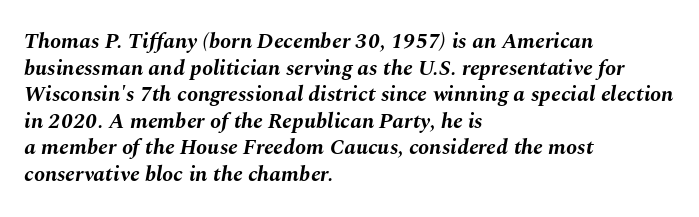
The rendering applies a slant to the glyphs. Horizontal alignment here is leftward, the default for most running prose. Anything drawn beneath the words? Only blank space. Observe the ordinary spacing: letters are neighbours, not strangers. A dark, heavy texture on the line: the type is bold.
